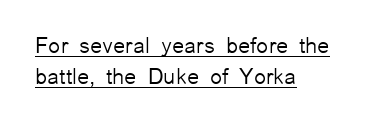
Q: Is the text bold? A: No.
Q: Is the text italic (slanted)? A: No, it is upright.
Q: Is the text underlined? A: Yes.
Q: How is the paragraph aligned? A: Left-aligned.
Q: Is the spacing between letters normal or unusually wide? A: Normal.
Q: Is the spacing between lines tight, normal or loose? A: Normal.
